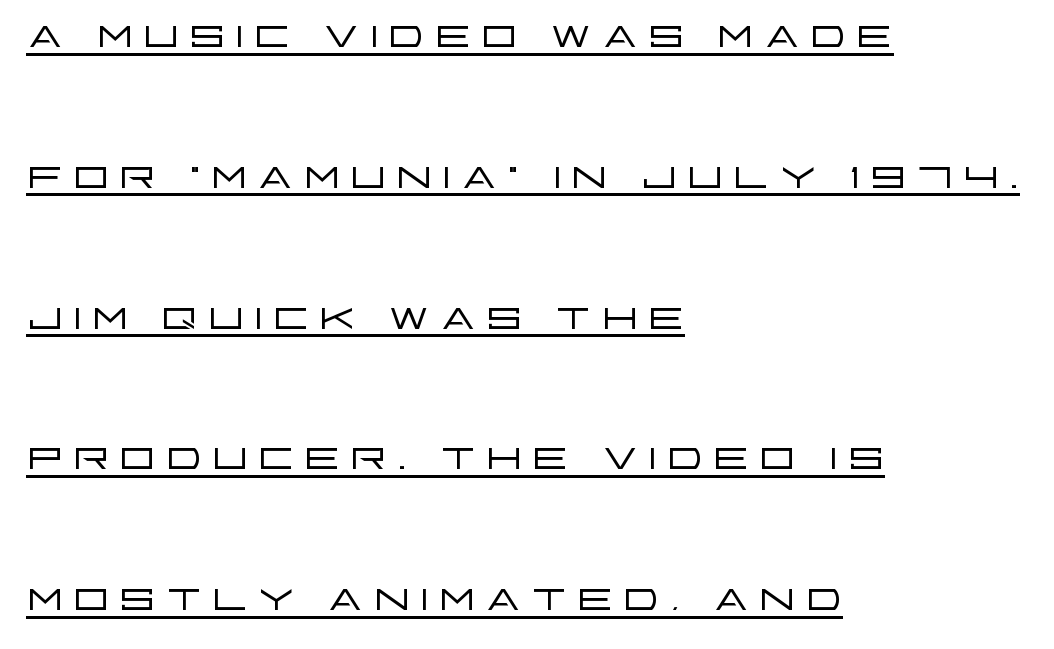
The typesetter chose a ragged-right arrangement here. The words here are underlined. Here the designer chose a conventional face with non-uniform glyph widths. The type sits square on the baseline with zero lean. Regarding serifs, this sample does without them.
